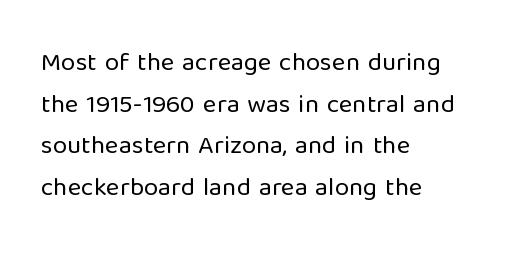
The image shows 26 px text type, upright; set left-aligned, normal line spacing (1.6x), normal letter spacing, not underlined.
